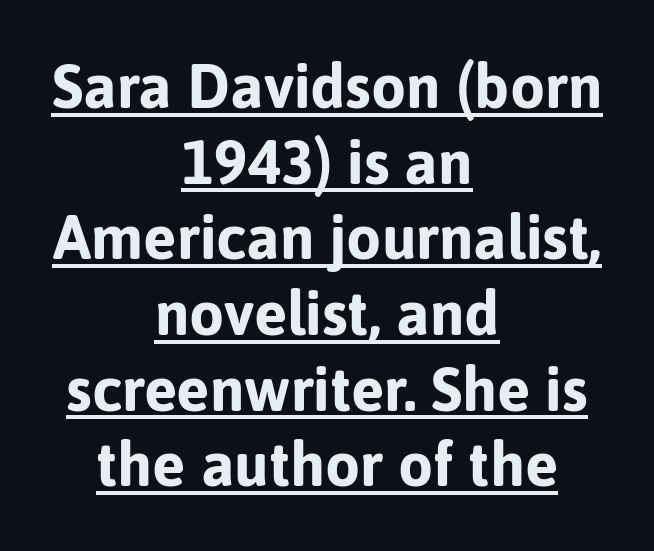
{"serif": "no", "italic": "no", "bold": "yes", "weight": "bold", "width": "normal", "stroke_contrast": "low", "x_height": "medium", "monospaced": "no", "underline": "yes", "align": "center", "line_spacing_ratio": 1.22, "letter_spacing": "normal", "letter_spacing_em": 0.0, "glyph_px": 62}
